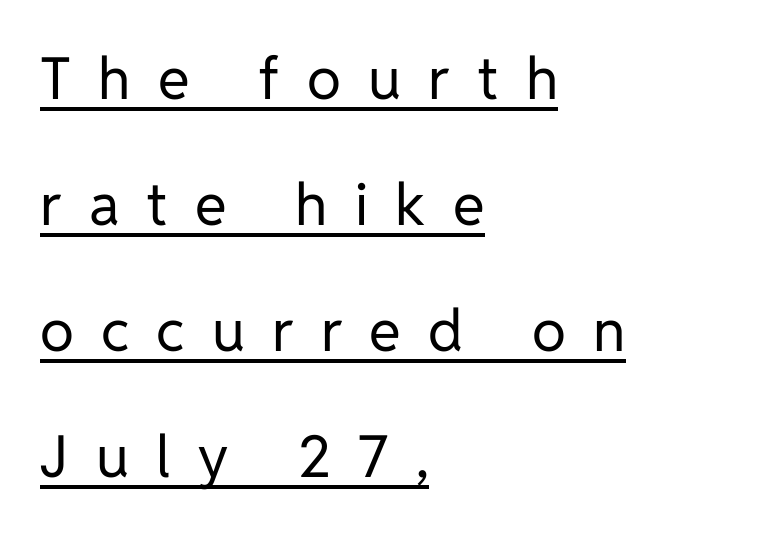
Italic: no, the glyphs are upright roman. The weight would be labelled regular, book, light, or lighter still. Glance below the letters and you will spot a drawn line. Does extra space separate the letters? Yes, quite a lot of it.
